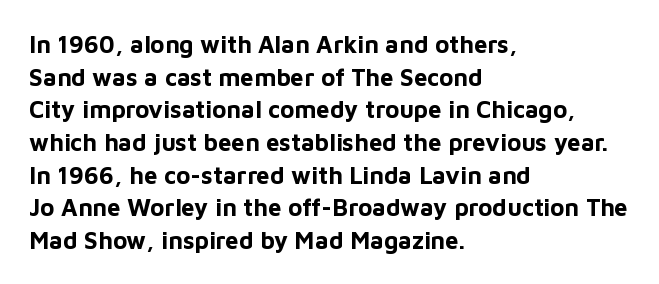
The rendering uses a moderate line-height, typical for paragraphs. The typography opts for an upright posture over an oblique one. Each word holds together tightly as a unit, with standard inter-letter gaps. Left-aligned paragraph, ragged on the right. The sample has been set heavy, in full bold. The string is rendered with underlining switched off.
